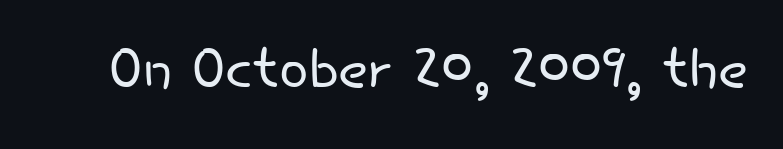
The image shows 78 px light sans-serif type, upright; set normal letter spacing, not underlined; low stroke contrast and a small x-height.
